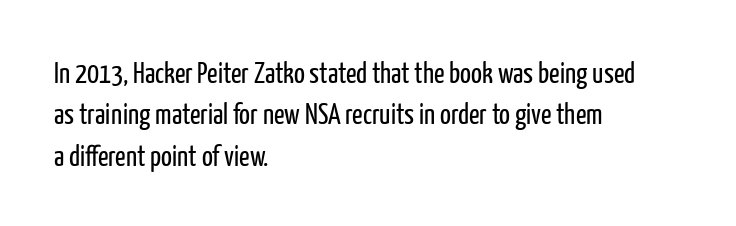
The image shows 29 px regular-weight, condensed sans-serif type, upright; set left-aligned, normal line spacing (1.43x), normal letter spacing, not underlined; low stroke contrast and a medium x-height.
